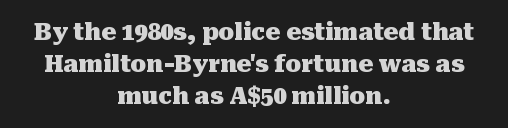
Q: Is the text bold? A: Yes.
Q: Is the text italic (slanted)? A: No, it is upright.
Q: Is the text underlined? A: No.
Q: How is the paragraph aligned? A: Centered.
Q: Is the spacing between letters normal or unusually wide? A: Normal.
Q: Is the spacing between lines tight, normal or loose? A: Normal.
